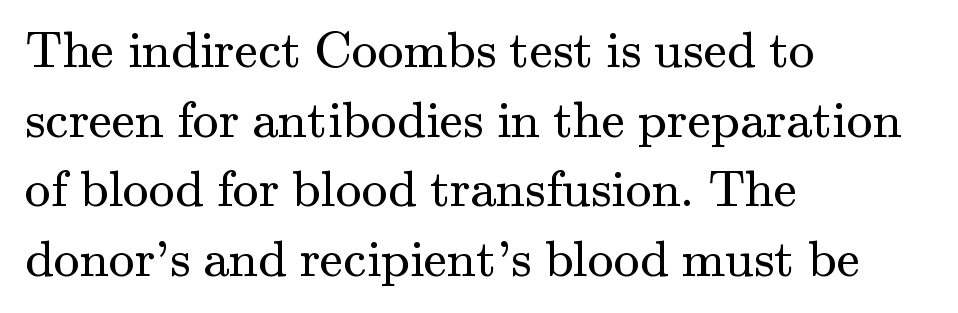
Q: Is the text bold? A: No.
Q: Is the text italic (slanted)? A: No, it is upright.
Q: Is the typeface a serif or a sans-serif typeface? A: Serif.
Q: Is the text underlined? A: No.
Q: How is the paragraph aligned? A: Left-aligned.
Q: Is the spacing between letters normal or unusually wide? A: Normal.
Q: Is the spacing between lines tight, normal or loose? A: Normal.
Q: Width (condensed, normal, or wide)? A: Normal.
Q: Stroke contrast? A: Medium.
Q: x-height? A: Small.
Q: Monospaced? A: No.
